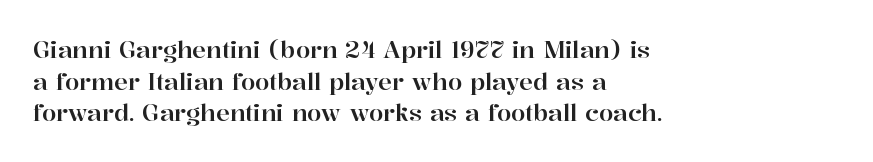
The image shows 23 px text type, upright; set left-aligned, normal line spacing (1.38x), normal letter spacing, not underlined.
